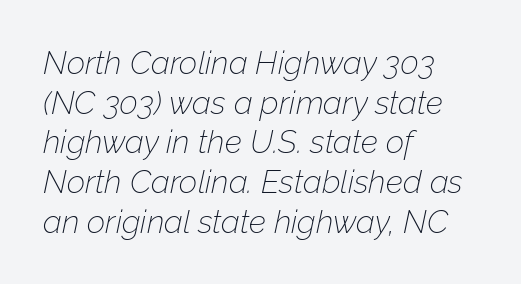
Notice how the stems are inclined rather than vertical — that's the hallmark of italics. Check the space under the baseline: it is left empty. Ink coverage per letter is moderate at most. This sample has the flowing, uneven cadence of proportional lettering.
